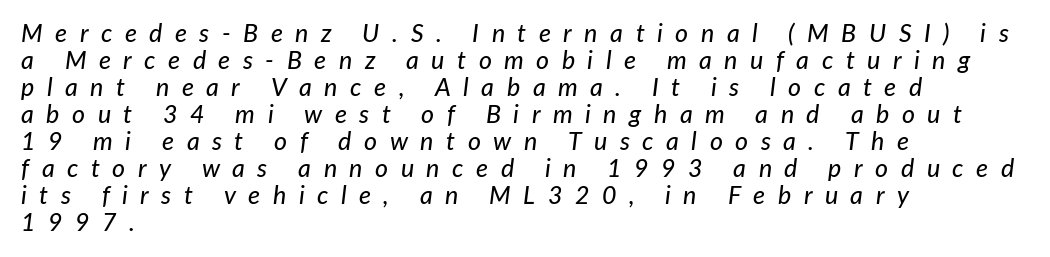
The vertical gap from one line to the next is small. Type without underlining. Alignment: flush left. Tracking value appears strongly positive — letters spread wide. These lines were composed using italics.
